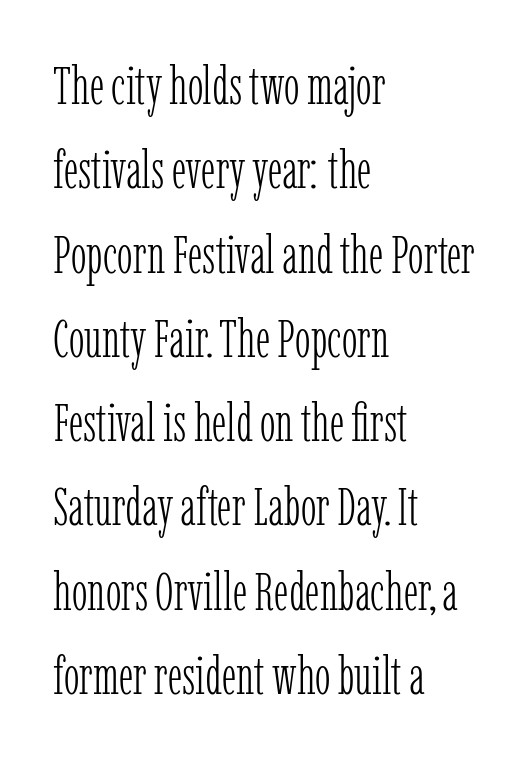
The image shows 53 px light, condensed serif type, upright; set left-aligned, normal line spacing (1.59x), normal letter spacing, not underlined; low stroke contrast and a medium x-height.
